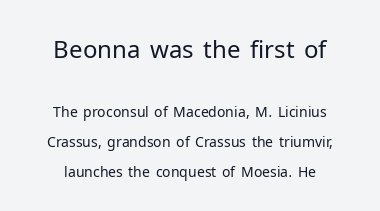
{"italic": "no", "bold": "no", "underline": "no", "line_spacing": "loose", "line_spacing_ratio": 2.13, "letter_spacing": "normal", "letter_spacing_em": 0.0, "larger_block": "first", "size_ratio": 1.71, "glyph_px": 24}
